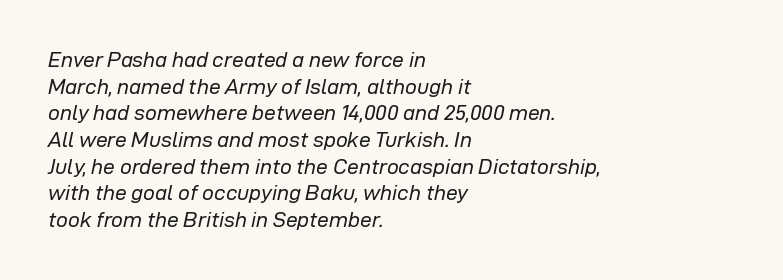
Q: Is the text bold? A: No.
Q: Is the text italic (slanted)? A: Yes, it leans right by about 12 degrees.
Q: Is the text underlined? A: No.
Q: How is the paragraph aligned? A: Left-aligned.
Q: Is the spacing between letters normal or unusually wide? A: Normal.
Q: Is the spacing between lines tight, normal or loose? A: Normal.
